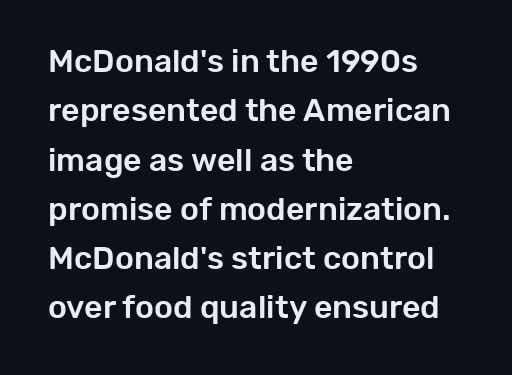
Q: Is the text italic (slanted)? A: No, it is upright.
Q: Is the typeface a serif or a sans-serif typeface? A: Sans-serif.
Q: Is the text underlined? A: No.
Q: How is the paragraph aligned? A: Left-aligned.
Q: Is the spacing between letters normal or unusually wide? A: Normal.
Q: Is the spacing between lines tight, normal or loose? A: Normal.
Q: Width (condensed, normal, or wide)? A: Normal.
Q: Stroke contrast? A: Low.
Q: x-height? A: Medium.
Q: Monospaced? A: No.
